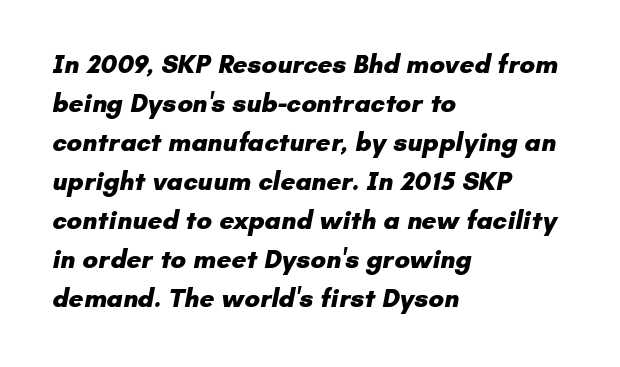
The foot of each line stays bare and open. Standard letterfit; no display-style spreading of the glyphs. Quick note: interline space is typical. If you drew a ruler down the left edge, every line would touch it.
